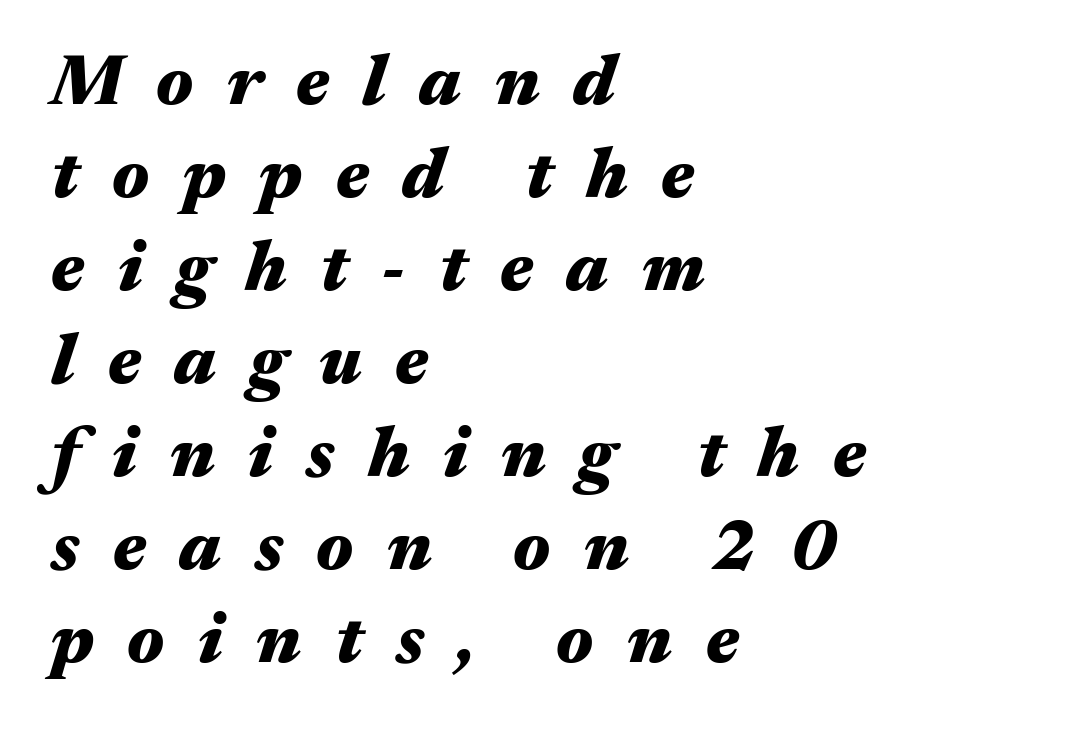
The image shows 71 px heavy, wide type, italic (leaning right); set left-aligned, normal line spacing (1.31x), unusually wide letter spacing (+0.47 em), not underlined; medium stroke contrast and a medium x-height.
